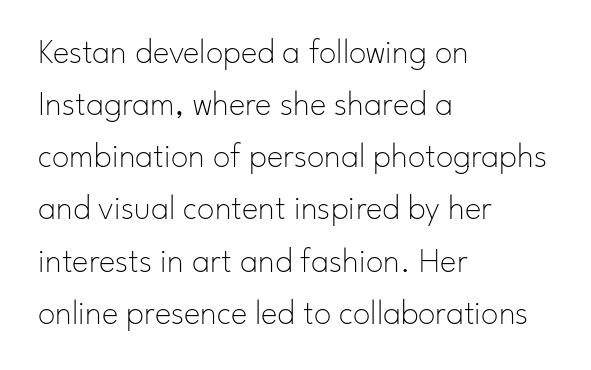
{"serif": "no", "italic": "no", "bold": "no", "weight": "thin", "width": "normal", "stroke_contrast": "low", "x_height": "small", "monospaced": "no", "underline": "no", "align": "left", "line_spacing": "normal", "line_spacing_ratio": 1.49, "letter_spacing": "normal", "letter_spacing_em": 0.0, "glyph_px": 35}
